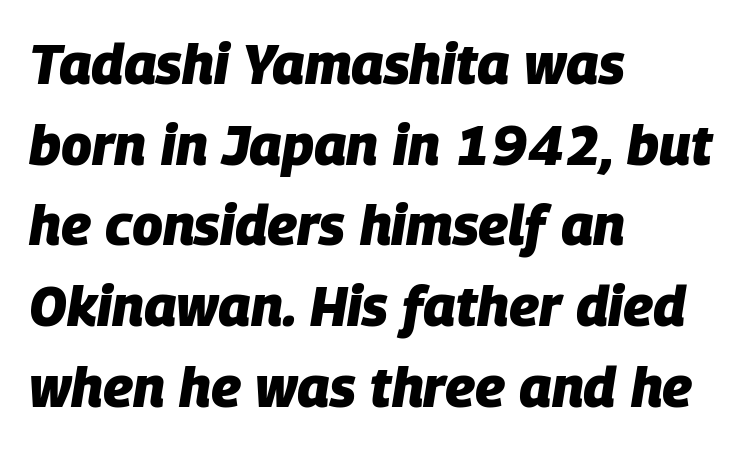
Honestly, there is no underline to notice here at all. The text carries the slant typical of an italic or oblique font. Each glyph is drawn with heavy, bold strokes. The face used here is proportionally spaced, like ordinary book or web type. Quick note: interline space is typical. Reading down the block, your eye returns to a fixed left position each line.
